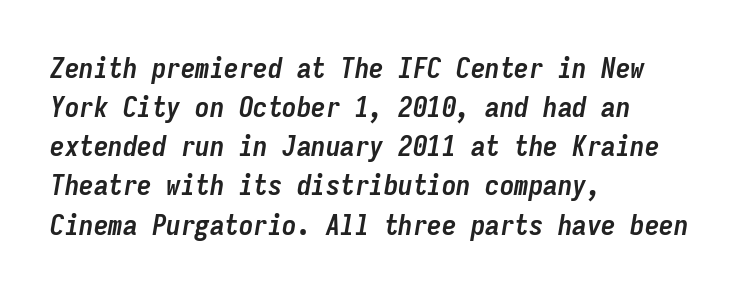
The image shows 29 px semibold, condensed type, italic (leaning right), monospaced; set left-aligned, normal line spacing (1.35x), normal letter spacing, not underlined; low stroke contrast and a medium x-height.
